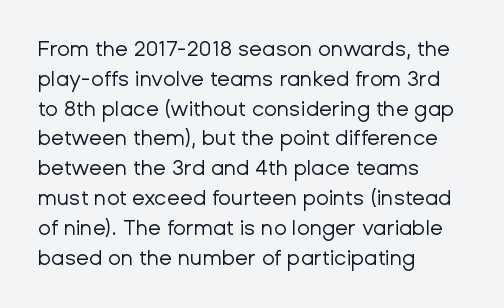
{"italic": "no", "bold": "no", "underline": "no", "align": "left", "line_spacing": "normal", "line_spacing_ratio": 1.42, "letter_spacing": "normal", "letter_spacing_em": 0.0, "glyph_px": 21}
